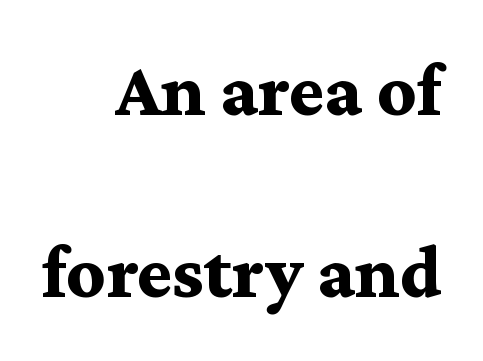
This is serif lettering, the kind often seen in printed books. Every stem runs plumb, perpendicular to the baseline. Spacing verdict: proportional, widths tailored to each character. Notice the wide empty band between every row — that's loose leading. Inter-character spacing is left at the font's built-in metrics.
